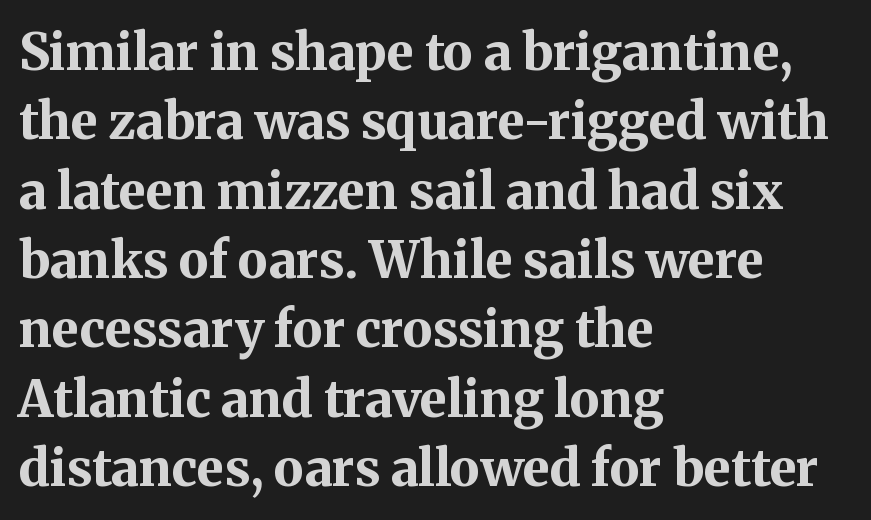
The image shows 51 px bold serif type, upright; set left-aligned, normal line spacing (1.36x), normal letter spacing, not underlined; medium stroke contrast and a medium x-height.
